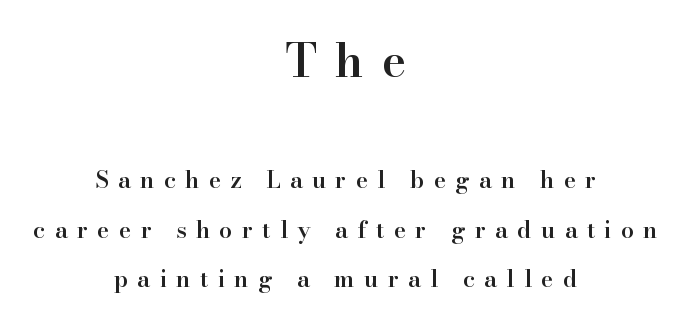
These lines are rendered in a variable-pitch font. Interline gaps are noticeably wide in this sample. The strip under each line holds only bare page. The typesetter chose a symmetrical, centered arrangement here. The rendering shrinks the type as you move from the upper chunk to the lower.
